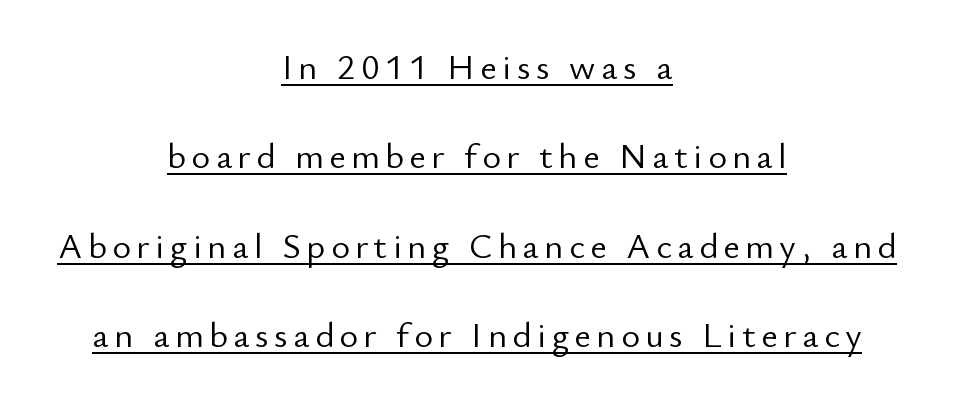
Q: Is the text bold? A: No.
Q: Is the text italic (slanted)? A: No, it is upright.
Q: Is the typeface a serif or a sans-serif typeface? A: Sans-serif.
Q: Is the text underlined? A: Yes.
Q: How is the paragraph aligned? A: Centered.
Q: Is the spacing between lines tight, normal or loose? A: Loose.
Q: Width (condensed, normal, or wide)? A: Normal.
Q: Stroke contrast? A: Low.
Q: x-height? A: Small.
Q: Monospaced? A: No.
